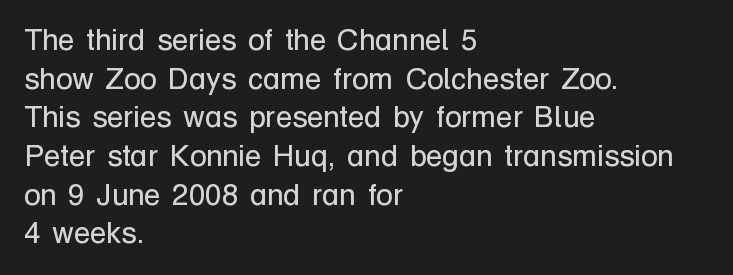
Classification — sans serif. The line texture is even and compact thanks to regular tracking. No italicization has been applied; the sample stays upright. Has an underline been added? It has not.
